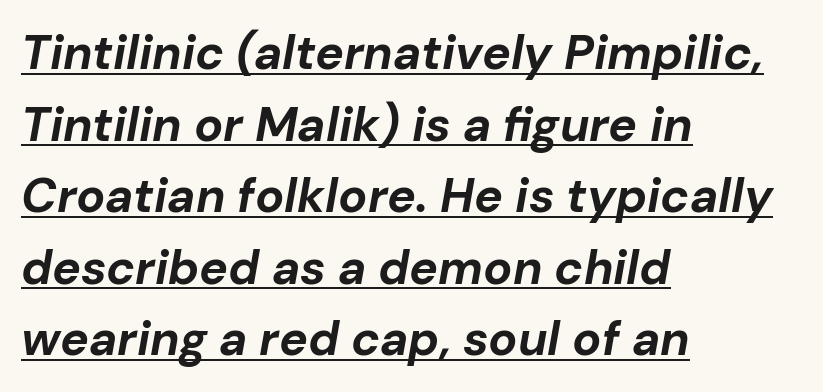
The image shows 48 px bold type, italic (leaning right); set left-aligned, normal line spacing (1.49x), normal letter spacing, underlined; low stroke contrast and a medium x-height.
